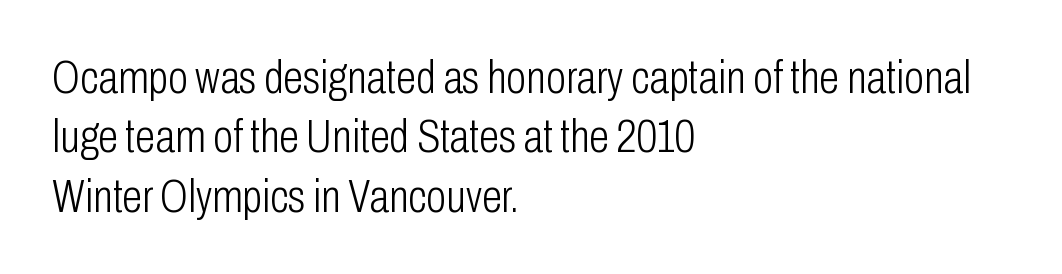
{"serif": "no", "italic": "no", "bold": "no", "weight": "light", "width": "condensed", "stroke_contrast": "low", "x_height": "medium", "monospaced": "no", "underline": "no", "align": "left", "line_spacing": "normal", "line_spacing_ratio": 1.29, "letter_spacing": "normal", "letter_spacing_em": 0.0, "glyph_px": 46}
